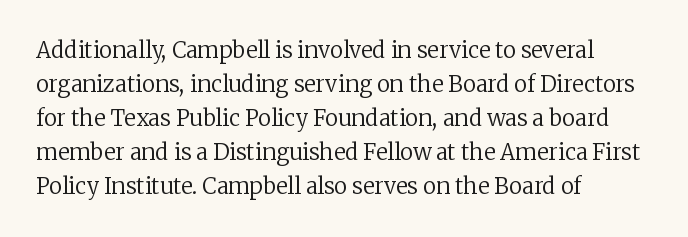
{"italic": "no", "bold": "no", "underline": "no", "align": "left", "line_spacing": "normal", "line_spacing_ratio": 1.55, "letter_spacing": "normal", "letter_spacing_em": 0.0, "glyph_px": 22}
